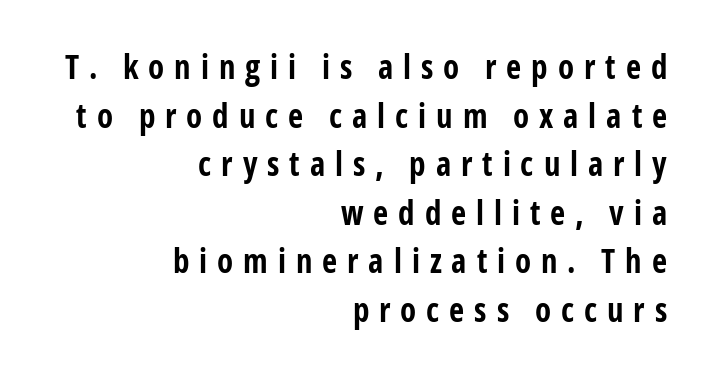
The image shows 33 px bold, condensed sans-serif type, upright; set right-aligned, normal line spacing (1.47x), unusually wide letter spacing (+0.3 em), not underlined; low stroke contrast and a medium x-height.
